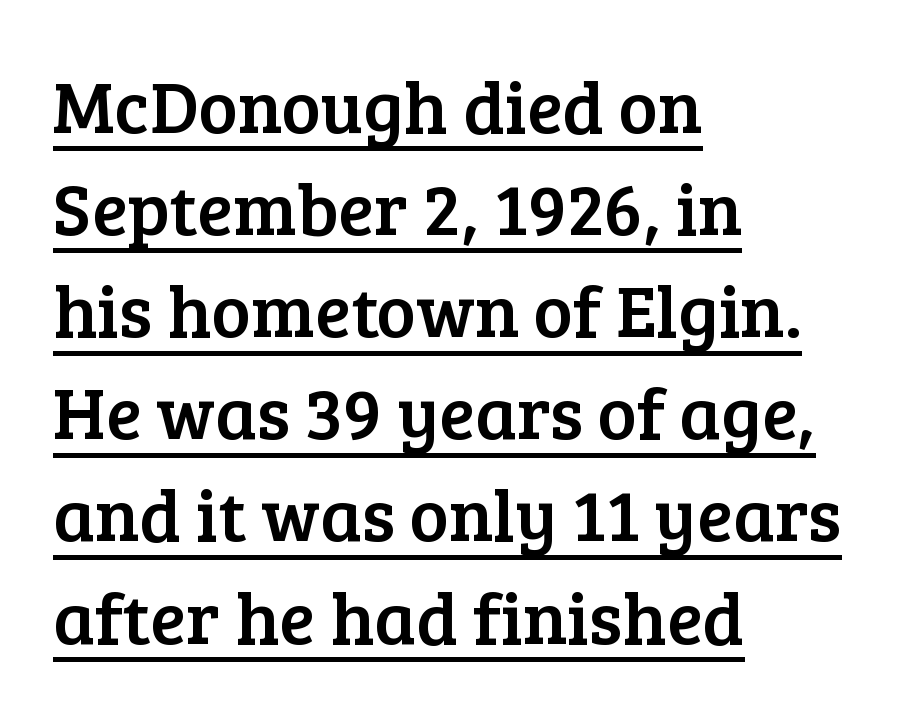
The letterforms sit shoulder to shoulder at normal distance. A typesetter would call this proportional, since set widths differ per character. Evenly set lines give the paragraph a standard silhouette. Which margin do the lines hug? The left one — the right edge is uneven. The words here are underlined. If you drew a line through each stem, it would be perfectly vertical.
